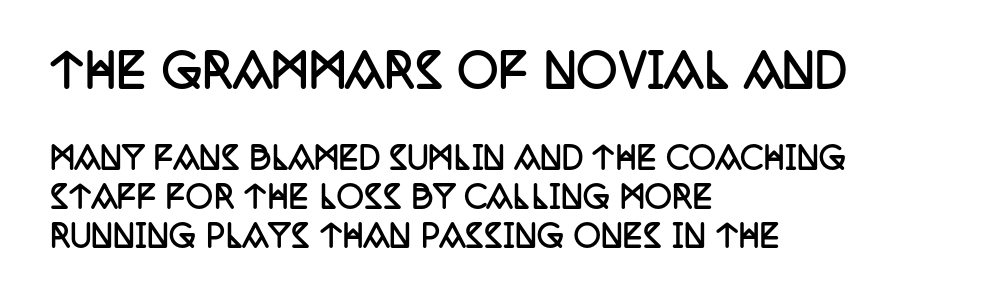
{"serif": "yes", "italic": "no", "bold": "yes", "weight": "semibold", "width": "condensed", "stroke_contrast": "low", "x_height": "large", "monospaced": "no", "underline": "no", "align": "left", "line_spacing": "normal", "line_spacing_ratio": 1.3, "letter_spacing": "normal", "letter_spacing_em": 0.0, "larger_block": "first", "size_ratio": 1.5, "glyph_px": 45}
